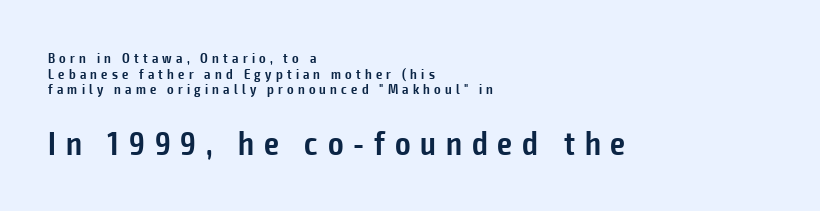
{"serif": "no", "italic": "no", "bold": "semi", "weight": "semibold", "width": "condensed", "stroke_contrast": "low", "x_height": "medium", "monospaced": "no", "underline": "no", "align": "left", "line_spacing": "tight", "line_spacing_ratio": 1.11, "letter_spacing": "wide", "letter_spacing_em": 0.3, "larger_block": "second", "size_ratio": 2.36, "glyph_px": 33}
